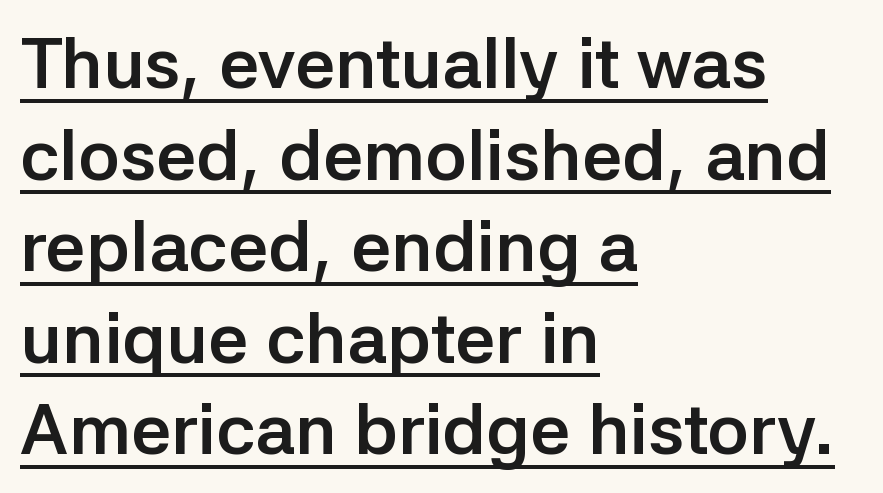
{"serif": "no", "italic": "no", "bold": "yes", "weight": "semibold", "width": "normal", "stroke_contrast": "low", "x_height": "medium", "monospaced": "no", "underline": "yes", "align": "left", "line_spacing": "normal", "line_spacing_ratio": 1.29, "letter_spacing": "normal", "letter_spacing_em": 0.0, "glyph_px": 71}
